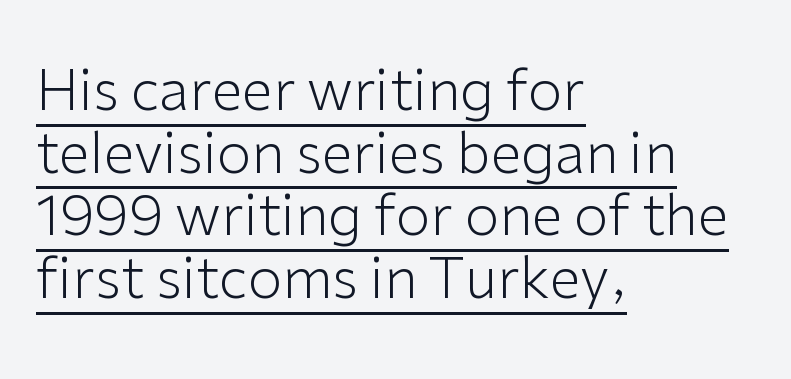
{"serif": "no", "italic": "no", "bold": "no", "weight": "light", "width": "normal", "stroke_contrast": "low", "x_height": "medium", "monospaced": "no", "underline": "yes", "align": "left", "line_spacing": "tight", "line_spacing_ratio": 1.12, "letter_spacing": "normal", "letter_spacing_em": 0.0, "glyph_px": 56}
